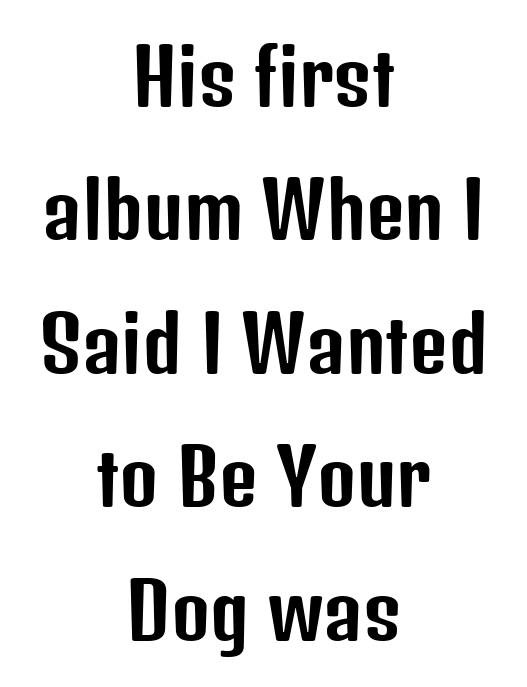
The image shows 75 px condensed sans-serif type, upright; set centered, line spacing 1.78x, normal letter spacing, not underlined; low stroke contrast and a medium x-height.
